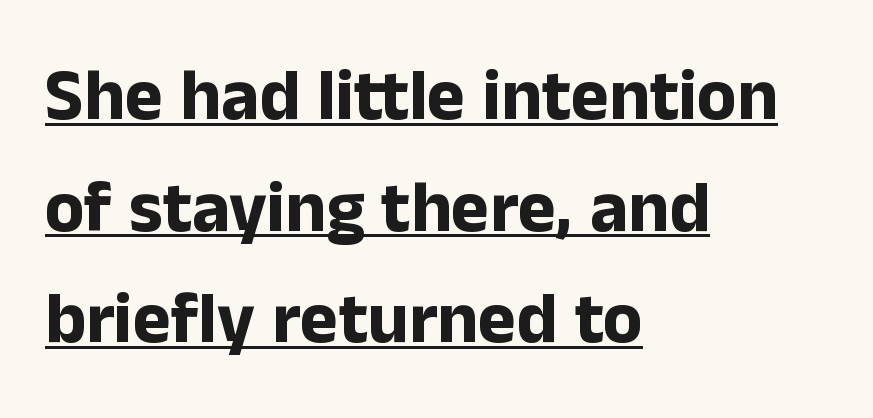
The text was rendered using a sans face with plain stroke endings. Leading matches the norm, producing a regular column. A continuous stroke trails under the words, as in a hyperlink. Posture: vertical. How heavy is the stroke? Heavy — this is a bold. Character widths vary here, with narrow letters taking less room than wide ones.
